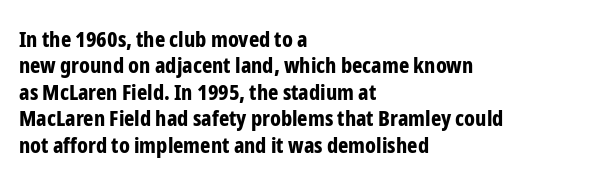
Stroke thickness is high; the sample reads as a true bold. Underline: absent. The horizontal fit of the characters is conventional and even. Do the letters lean? They stand straight. Horizontal alignment here is leftward, the default for most running prose.
